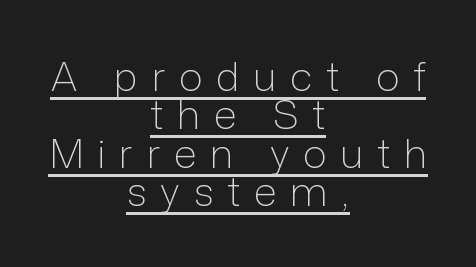
{"serif": "no", "italic": "no", "bold": "no", "weight": "light", "width": "normal", "stroke_contrast": "low", "x_height": "medium", "monospaced": "no", "underline": "yes", "align": "center", "line_spacing": "tight", "line_spacing_ratio": 0.96, "letter_spacing": "wide", "letter_spacing_em": 0.34, "glyph_px": 40}
